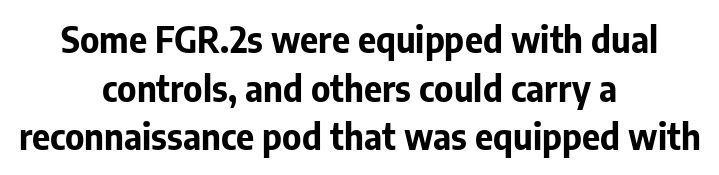
The letters stand upright; this is a roman face. The rendering uses a bold face; every stroke is thick and dark. The rows are spaced the way most documents space them. This sample has the flowing, uneven cadence of proportional lettering. A bare baseline throughout the passage. Nothing unusual about the tracking: characters are spaced as the font intends.
